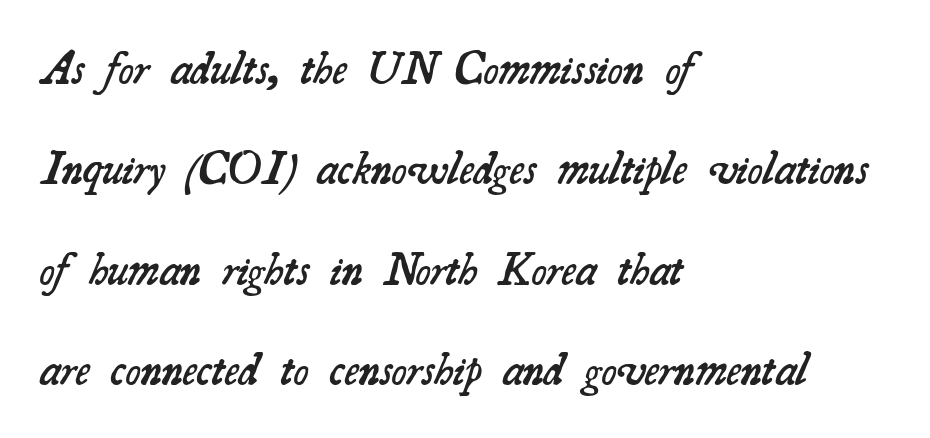
Honestly, the letter spacing is just normal — you wouldn't notice it. Little horizontal feet cap the strokes, marking this as serif type. This is moderately heavy type, rendered in semibold. Reading down the block, your eye returns to a fixed left position each line. A typesetter would call this proportional, since set widths differ per character. Check under the words: just untouched page.
